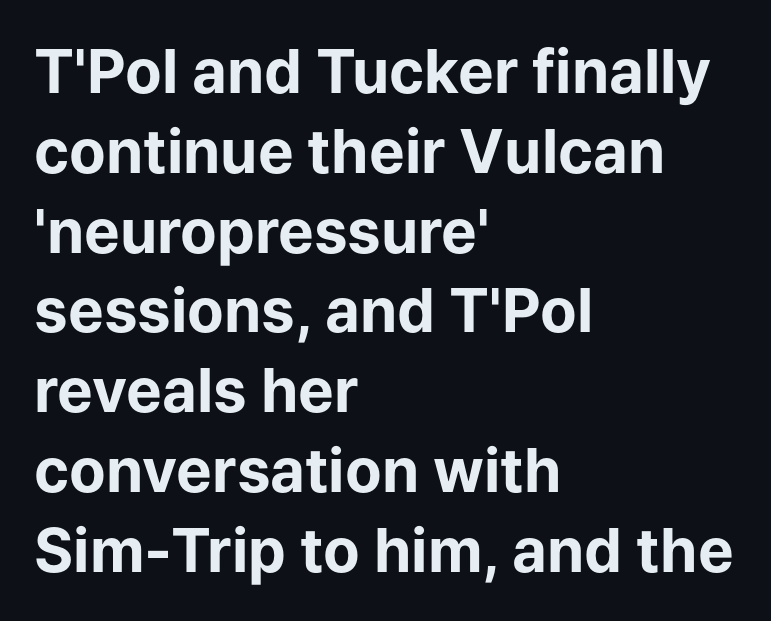
In terms of posture, this sample is upright. Short and long lines alike share a common starting point at left. Leading: standard. The face used here is a sans, in the tradition of grotesques and geometrics. Decoration check: the copy has no underline. Caption: standard tracking, unaltered.
